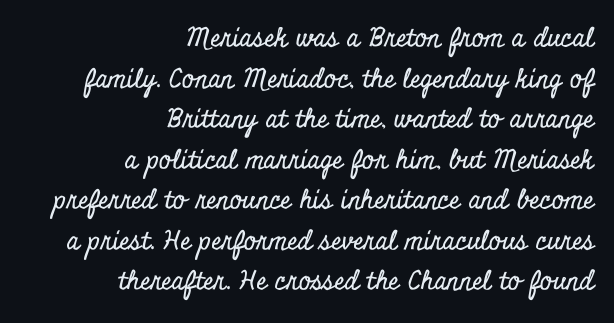
{"underline": "no", "align": "right", "line_spacing": "normal", "line_spacing_ratio": 1.56, "letter_spacing": "normal", "letter_spacing_em": 0.0, "glyph_px": 26}
